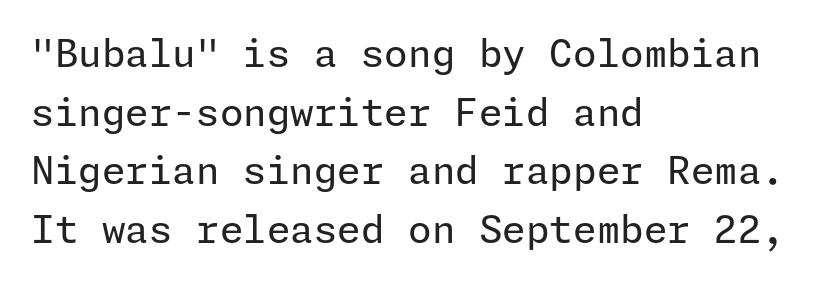
Q: Is the text bold? A: No.
Q: Is the text italic (slanted)? A: No, it is upright.
Q: Is the typeface a serif or a sans-serif typeface? A: Sans-serif.
Q: Is the text underlined? A: No.
Q: How is the paragraph aligned? A: Left-aligned.
Q: Is the spacing between letters normal or unusually wide? A: Normal.
Q: Is the spacing between lines tight, normal or loose? A: Normal.
Q: Width (condensed, normal, or wide)? A: Normal.
Q: Stroke contrast? A: Low.
Q: x-height? A: Medium.
